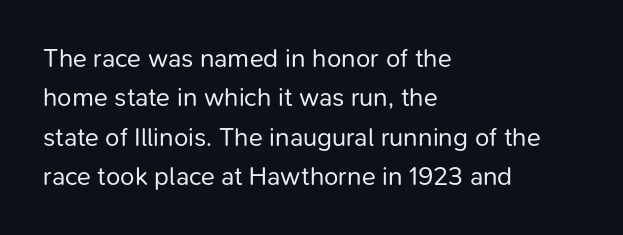
{"italic": "no", "bold": "no", "underline": "no", "align": "left", "line_spacing": "normal", "line_spacing_ratio": 1.51, "letter_spacing": "normal", "letter_spacing_em": 0.0, "glyph_px": 26}
